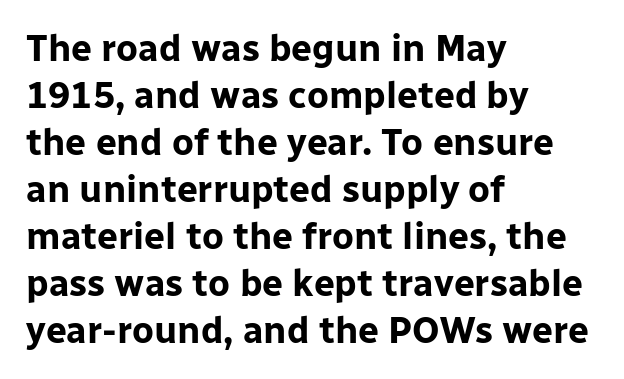
{"serif": "no", "italic": "no", "bold": "yes", "weight": "bold", "width": "normal", "stroke_contrast": "low", "x_height": "medium", "monospaced": "no", "underline": "no", "align": "left", "line_spacing": "normal", "line_spacing_ratio": 1.27, "letter_spacing": "normal", "letter_spacing_em": 0.0, "glyph_px": 37}
